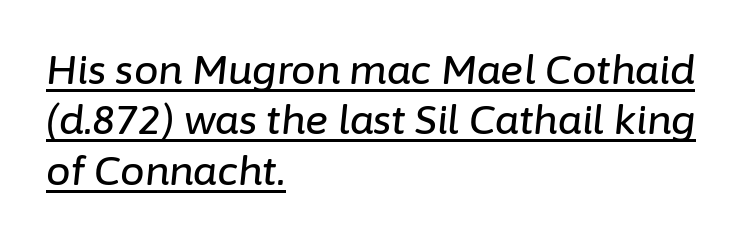
{"italic": "yes", "lean": "right", "slant_degrees": 6, "width": "normal", "stroke_contrast": "low", "x_height": "medium", "monospaced": "no", "underline": "yes", "align": "left", "line_spacing": "normal", "line_spacing_ratio": 1.29, "letter_spacing": "normal", "letter_spacing_em": 0.0, "glyph_px": 39}
